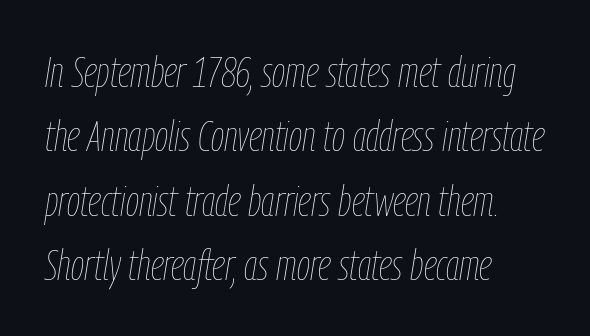
Q: Is the text bold? A: No.
Q: Is the text italic (slanted)? A: Yes, it leans right by about 9 degrees.
Q: Is the text underlined? A: No.
Q: How is the paragraph aligned? A: Left-aligned.
Q: Is the spacing between letters normal or unusually wide? A: Normal.
Q: Is the spacing between lines tight, normal or loose? A: Normal.
Q: Width (condensed, normal, or wide)? A: Condensed.
Q: Stroke contrast? A: Low.
Q: x-height? A: Medium.
Q: Monospaced? A: No.
